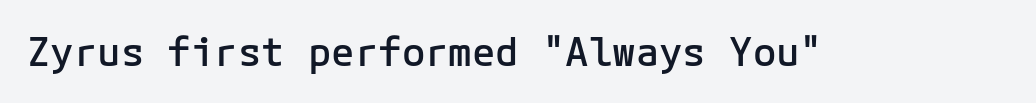
Q: Is the text bold? A: Semi-bold.
Q: Is the text italic (slanted)? A: No, it is upright.
Q: Is the typeface a serif or a sans-serif typeface? A: Sans-serif.
Q: Is the text underlined? A: No.
Q: Is the spacing between letters normal or unusually wide? A: Normal.
Q: Width (condensed, normal, or wide)? A: Normal.
Q: Stroke contrast? A: Low.
Q: x-height? A: Medium.
